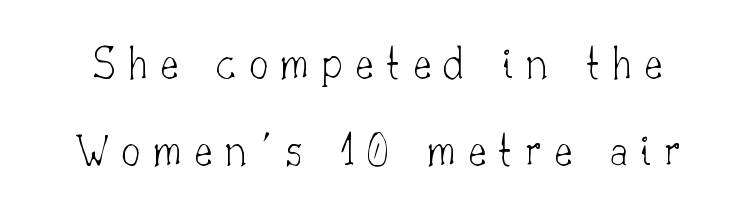
The image shows 48 px thin serif type, upright; set line spacing 1.82x, unusually wide letter spacing (+0.27 em), not underlined; low stroke contrast and a small x-height.
